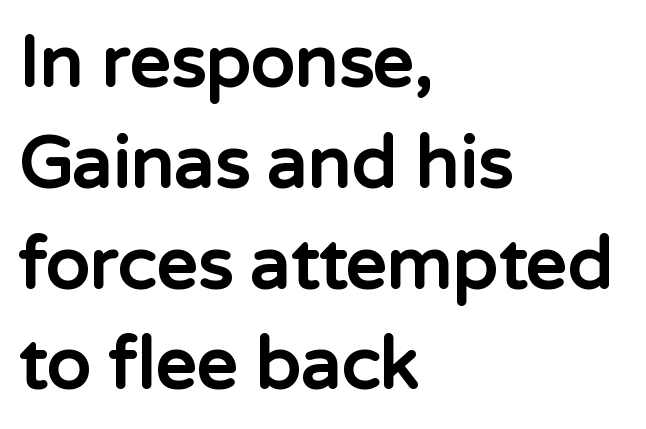
The image shows 72 px bold sans-serif type, upright; set left-aligned, normal line spacing (1.4x), normal letter spacing, not underlined; low stroke contrast and a medium x-height.
